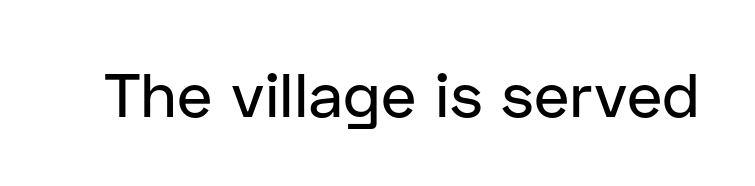
The rendering keeps characters at their native spacing. Style check: upright. The passage shown is typed in a proportional face where columns would drift. The text was rendered using a sans face with plain stroke endings.
